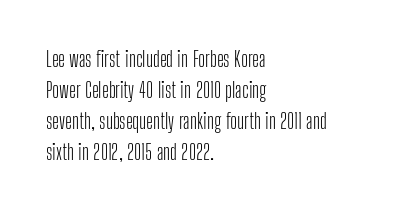
{"italic": "no", "bold": "no", "underline": "no", "align": "left", "line_spacing": "normal", "line_spacing_ratio": 1.48, "letter_spacing": "normal", "letter_spacing_em": 0.0, "glyph_px": 21}
